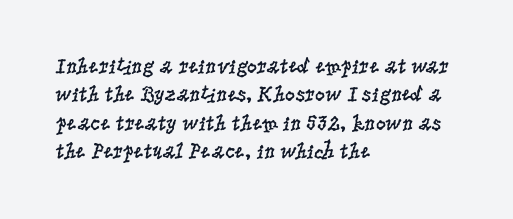
Rule under the text: the space is simply empty. Honestly, the letter spacing is just normal — you wouldn't notice it. The strokes are not fattened; the text isn't bold. Layout note: lines flush left. The designer left line spacing at the default.
